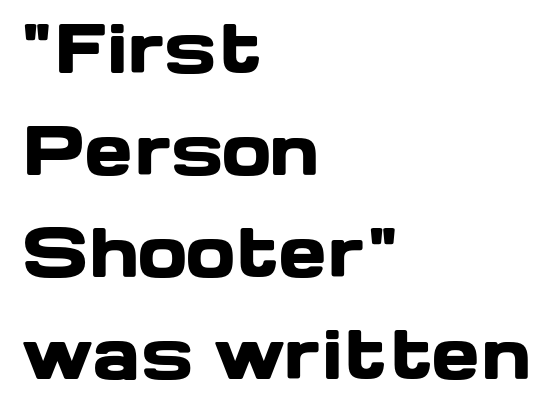
Q: Is the text bold? A: Yes.
Q: Is the text italic (slanted)? A: No, it is upright.
Q: Is the typeface a serif or a sans-serif typeface? A: Sans-serif.
Q: Is the text underlined? A: No.
Q: How is the paragraph aligned? A: Left-aligned.
Q: Is the spacing between letters normal or unusually wide? A: Normal.
Q: Is the spacing between lines tight, normal or loose? A: Normal.
Q: Width (condensed, normal, or wide)? A: Wide.
Q: Stroke contrast? A: Low.
Q: x-height? A: Medium.
Q: Monospaced? A: No.
